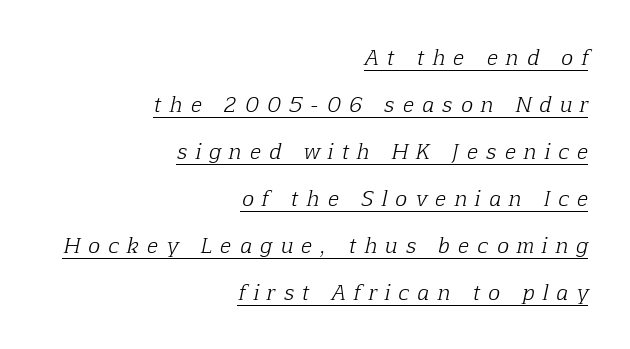
The image shows 20 px text type, italic (leaning right); set right-aligned, loose line spacing (2.35x), unusually wide letter spacing (+0.43 em), underlined.
